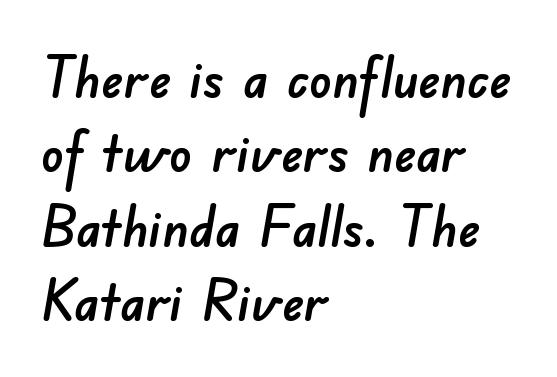
The image shows 56 px sans-serif type; set left-aligned, normal line spacing (1.33x), normal letter spacing, not underlined; low stroke contrast and a small x-height.
